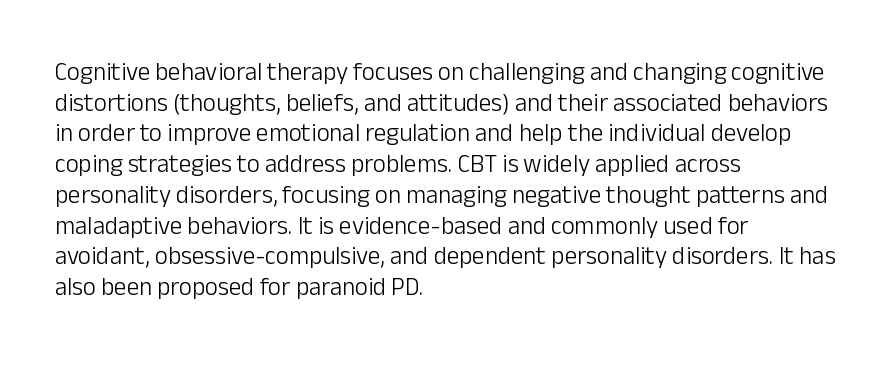
The image shows 25 px text type, upright; set left-aligned, line spacing 1.23x, normal letter spacing, not underlined.
